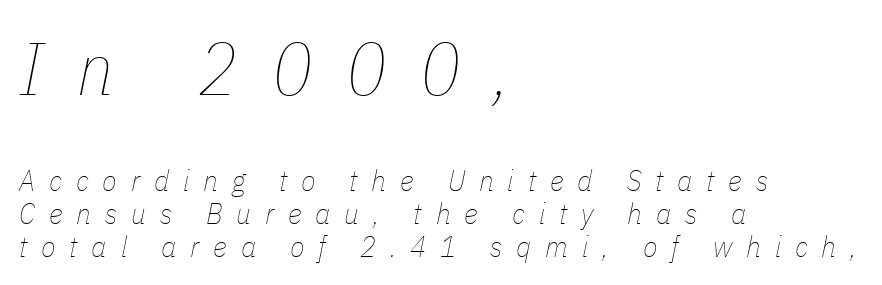
Looking at the ascenders, they clearly lean. Left-aligned paragraph, ragged on the right. Vertical spacing — tight. A typesetter would call this heavily tracked-out type. The foot of each line stays bare and open.
